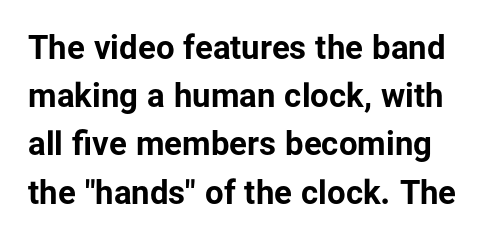
Q: Is the text bold? A: Yes.
Q: Is the text italic (slanted)? A: No, it is upright.
Q: Is the typeface a serif or a sans-serif typeface? A: Sans-serif.
Q: Is the text underlined? A: No.
Q: Is the spacing between letters normal or unusually wide? A: Normal.
Q: Is the spacing between lines tight, normal or loose? A: Normal.
Q: Width (condensed, normal, or wide)? A: Normal.
Q: Stroke contrast? A: Low.
Q: x-height? A: Medium.
Q: Monospaced? A: No.
